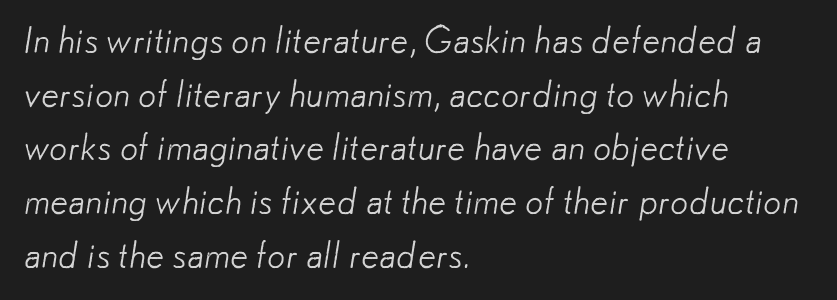
The image shows 36 px light sans-serif type; set left-aligned, normal line spacing (1.49x), normal letter spacing, not underlined; low stroke contrast and a small x-height.
